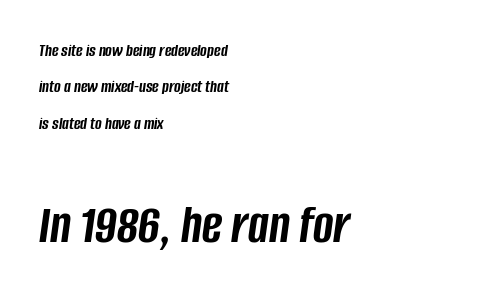
The string is rendered with underlining switched off. Does the leading feel generous? Absolutely, it's lavish. Looks like regular typesetting: each glyph gets only the width it needs. The lines in this sample share a left origin and differ only in where they stop. Words appear dense and cohesive because spacing is normal. Size contrast runs from small at the top to large at the bottom.
